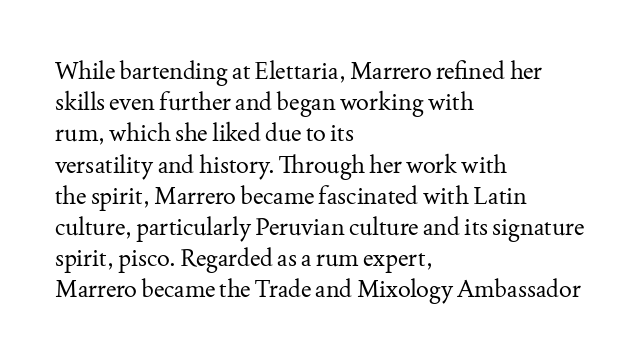
The ragged edge is on the right, which tells us the setting is flush left. The passage shown is not underscored anywhere. These lines were composed using upright roman letters. This sample uses plain, unmodified letter spacing. Reading down the column, the eye jumps a familiar distance to each next line.
